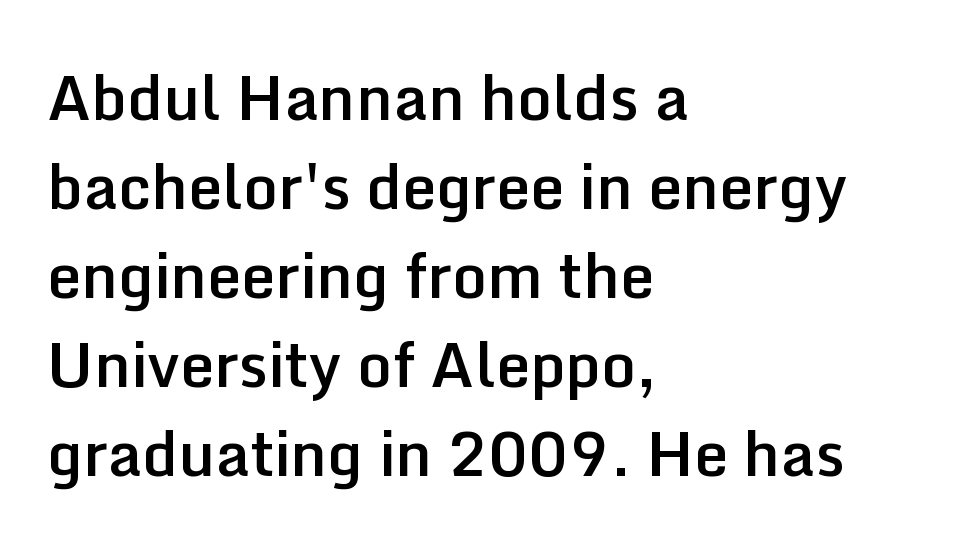
The image shows 61 px semibold sans-serif type, upright; set left-aligned, normal line spacing (1.46x), normal letter spacing, not underlined; low stroke contrast and a medium x-height.
